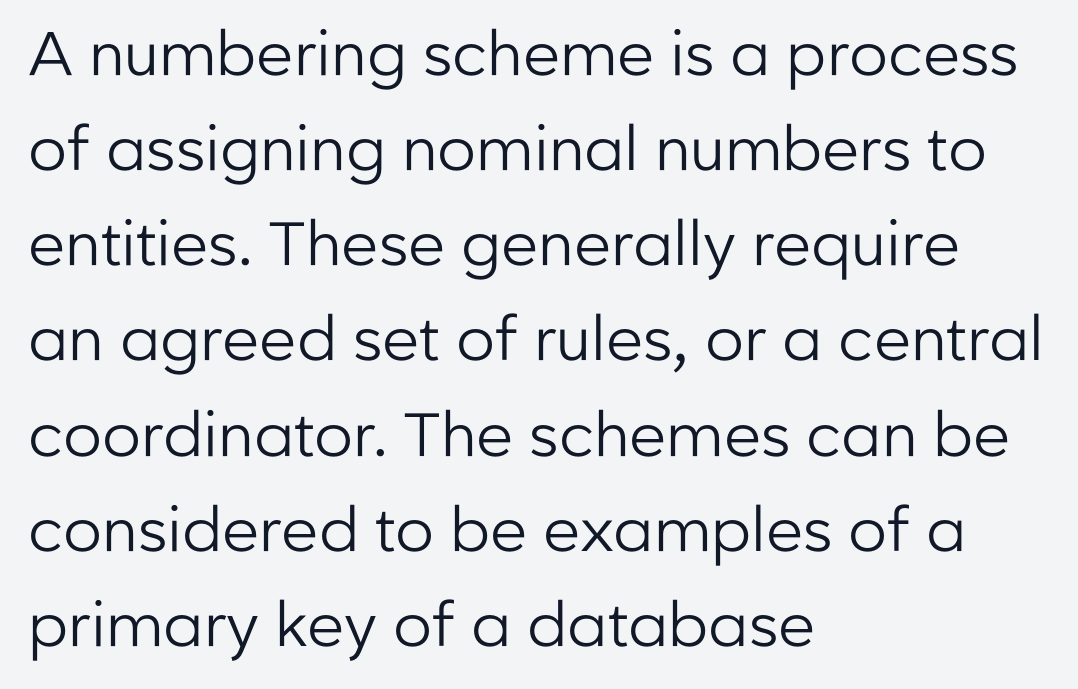
{"serif": "no", "italic": "no", "bold": "no", "weight": "regular", "width": "normal", "stroke_contrast": "low", "x_height": "medium", "monospaced": "no", "underline": "no", "align": "left", "line_spacing": "normal", "line_spacing_ratio": 1.56, "letter_spacing": "normal", "letter_spacing_em": 0.0, "glyph_px": 61}
